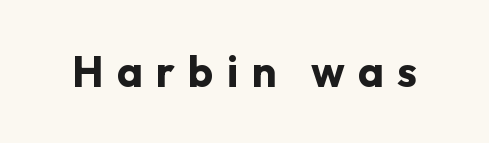
The image shows 43 px bold sans-serif type, upright; set unusually wide letter spacing (+0.31 em), not underlined; low stroke contrast and a medium x-height.
